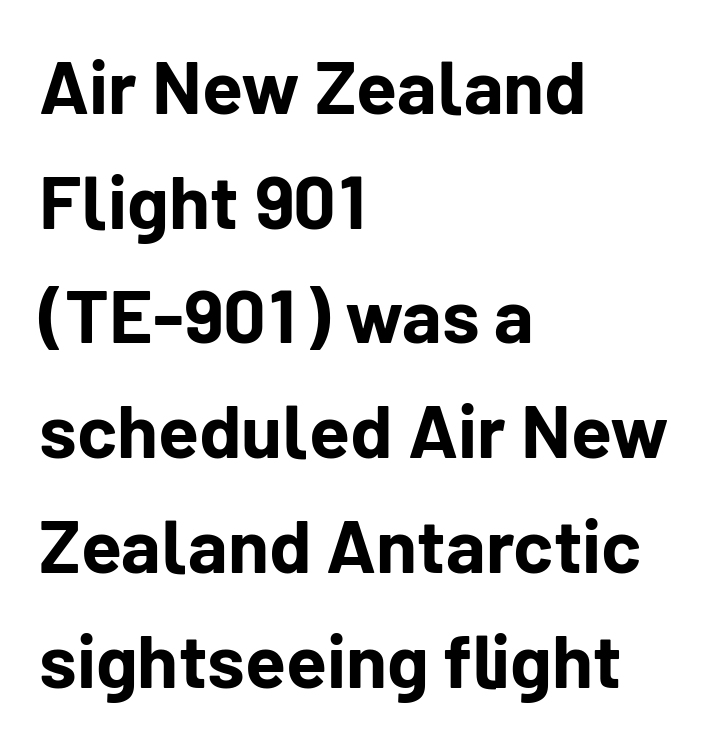
Q: Is the text bold? A: Yes.
Q: Is the text italic (slanted)? A: No, it is upright.
Q: Is the typeface a serif or a sans-serif typeface? A: Sans-serif.
Q: Is the text underlined? A: No.
Q: How is the paragraph aligned? A: Left-aligned.
Q: Is the spacing between letters normal or unusually wide? A: Normal.
Q: Is the spacing between lines tight, normal or loose? A: Normal.
Q: Width (condensed, normal, or wide)? A: Normal.
Q: Stroke contrast? A: Low.
Q: x-height? A: Medium.
Q: Monospaced? A: No.
